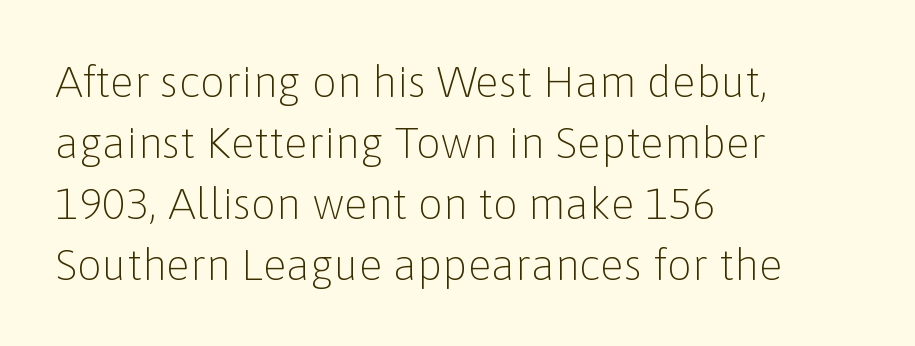
Character widths vary here, with narrow letters taking less room than wide ones. Is the letter spacing exaggerated? No — it looks like the ordinary default. The glyphs are unaccompanied by any horizontal stroke below them. Posture: upright roman.
